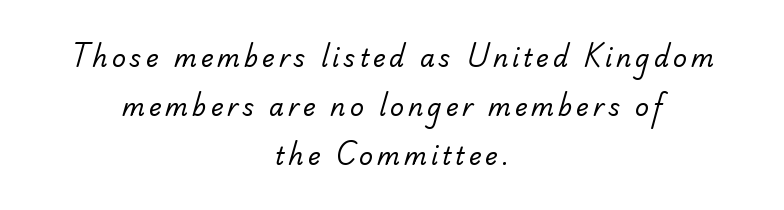
The image shows 24 px text type; set centered, loose line spacing (2.04x), not underlined.
